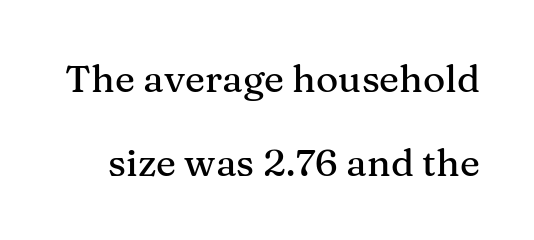
The image shows 38 px serif type, upright; set loose line spacing (2.21x), normal letter spacing, not underlined; medium stroke contrast and a medium x-height.
